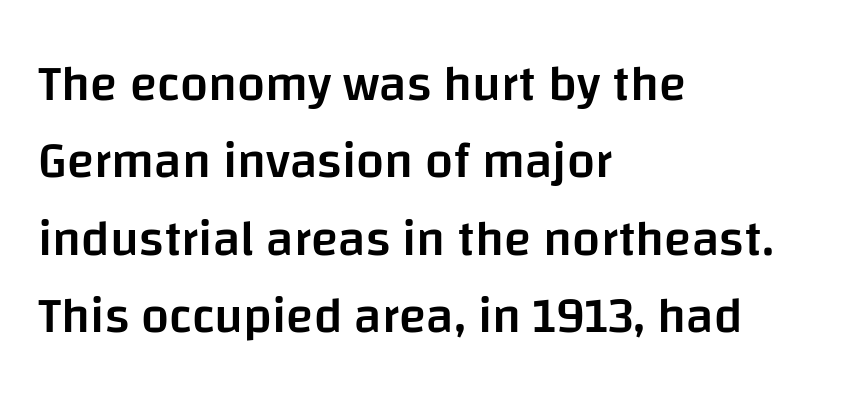
Letter spacing: default. If you measured baseline to baseline, you'd find a middling distance. Caption: multi-line text, flush left, ragged right. These lines carry some extra weight — a demibold, not a full bold. These lines are composed in type without serifs. Glance below the letters and you will spot only blank space.
